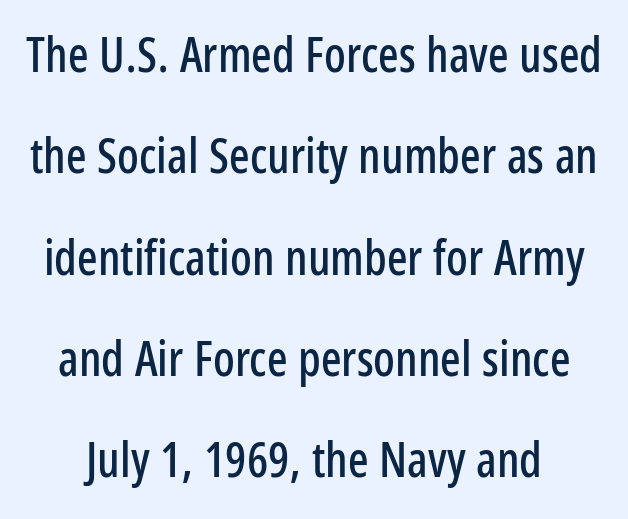
The image shows 48 px condensed sans-serif type, upright; set loose line spacing (2.11x), normal letter spacing, not underlined; low stroke contrast and a medium x-height.
